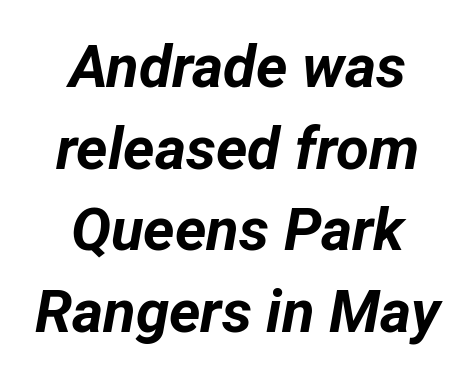
Emphasis by weight is at full strength: bold. Underline: absent. Rendered with sloped, italic letterforms. Tracking value appears to be zero — textbook default spacing.
